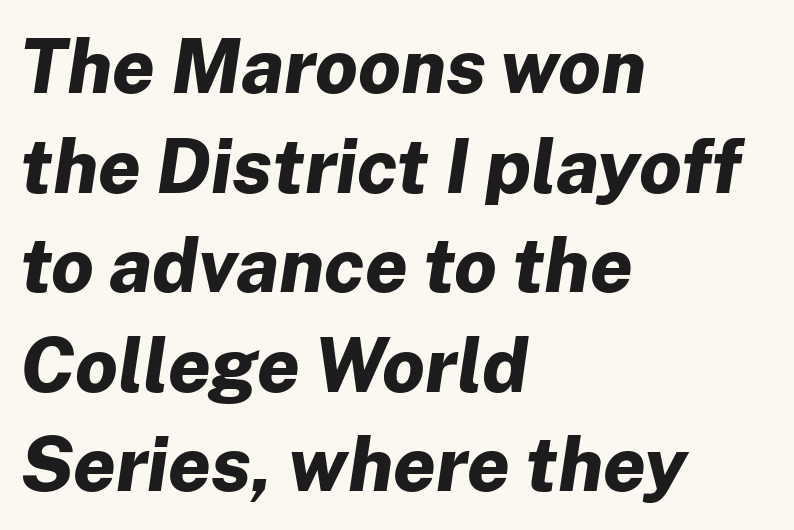
Q: Is the text bold? A: Yes.
Q: Is the text italic (slanted)? A: Yes, it leans right by about 8 degrees.
Q: Is the text underlined? A: No.
Q: How is the paragraph aligned? A: Left-aligned.
Q: Is the spacing between letters normal or unusually wide? A: Normal.
Q: Is the spacing between lines tight, normal or loose? A: Normal.
Q: Width (condensed, normal, or wide)? A: Normal.
Q: Stroke contrast? A: Low.
Q: x-height? A: Medium.
Q: Monospaced? A: No.
